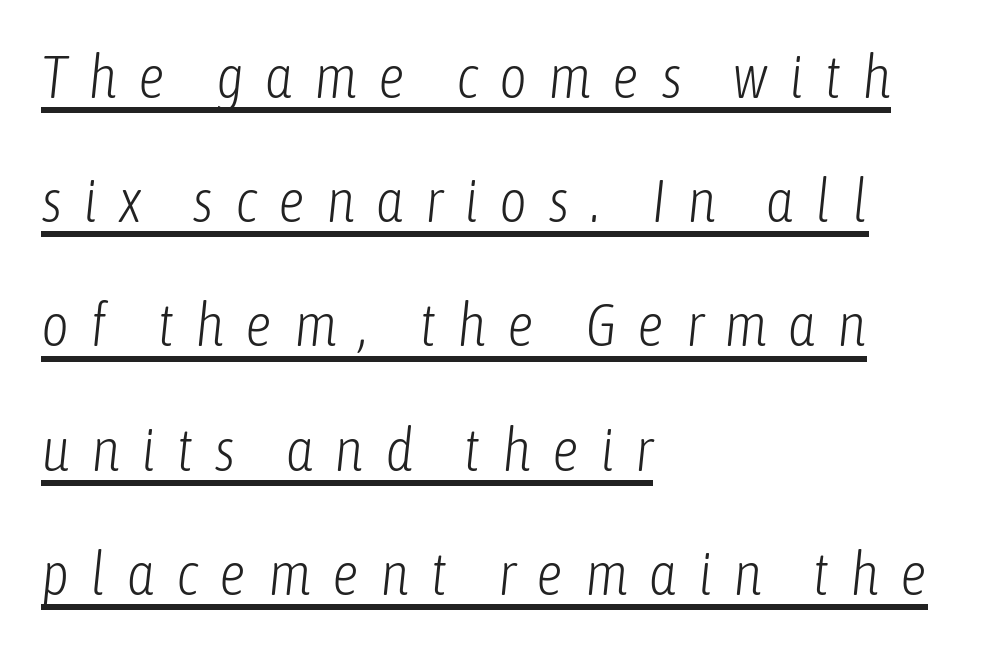
The passage shown is not bold in any degree. There is plenty of visible air inserted between adjacent glyphs. Character widths vary here, with narrow letters taking less room than wide ones. Tall strokes in this sample are angled rather than plumb.
